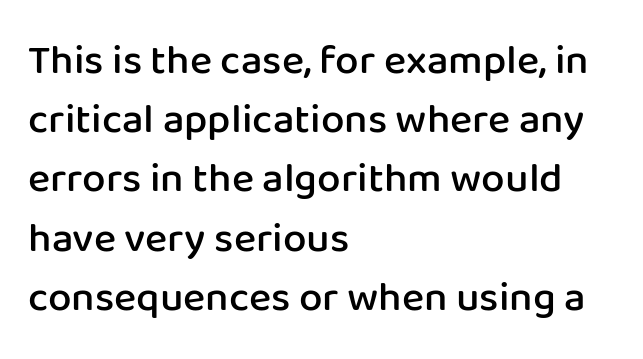
The rendering shows plain stroke endings on the letterforms — a sans-serif design. Reading down the column, the eye jumps a familiar distance to each next line. This sample has the flowing, uneven cadence of proportional lettering. Caption: multi-line text, flush left, ragged right. This sample uses an upright cut, with every glyph sitting square on the baseline. The area under the type is left untouched.
